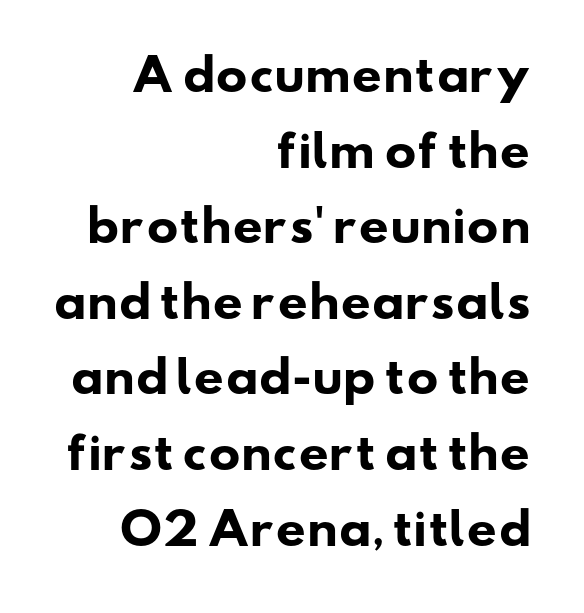
Q: Is the text bold? A: Yes.
Q: Is the typeface a serif or a sans-serif typeface? A: Sans-serif.
Q: Is the text underlined? A: No.
Q: How is the paragraph aligned? A: Right-aligned.
Q: Is the spacing between letters normal or unusually wide? A: Normal.
Q: Width (condensed, normal, or wide)? A: Wide.
Q: Stroke contrast? A: Low.
Q: x-height? A: Small.
Q: Monospaced? A: No.
